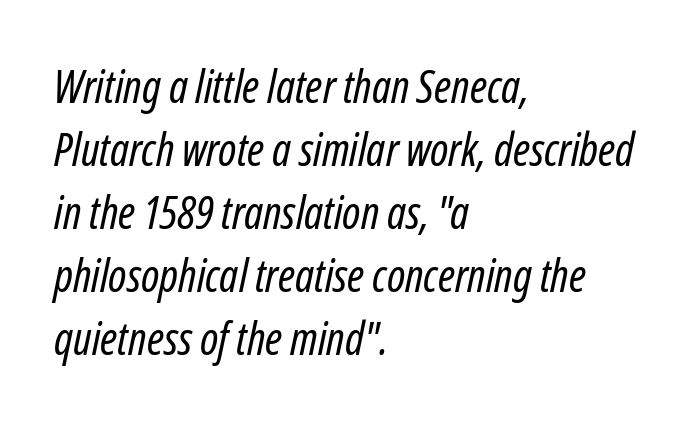
The image shows 45 px regular-weight, condensed type, italic (leaning right); set left-aligned, normal line spacing (1.4x), normal letter spacing, not underlined; low stroke contrast and a medium x-height.
